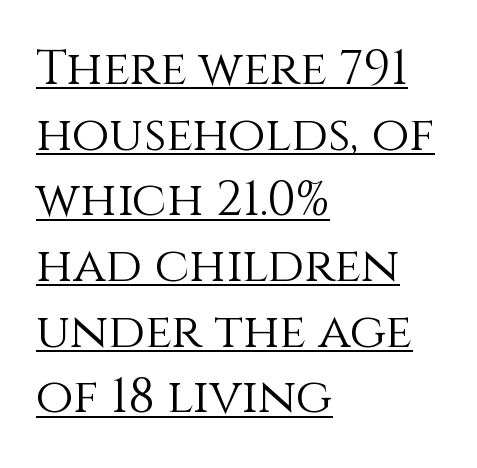
Compared with typical body copy, the letter spacing here is the same. The weight would be labelled regular, book, light, or lighter still. Line spacing here is normal. Here the designer chose a conventional face with non-uniform glyph widths. Decoration check: the copy is underlined.
